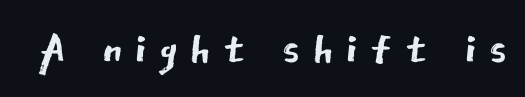
Q: Is the text bold? A: No.
Q: Is the text italic (slanted)? A: No, it is upright.
Q: Is the typeface a serif or a sans-serif typeface? A: Sans-serif.
Q: Is the text underlined? A: No.
Q: Is the spacing between letters normal or unusually wide? A: Unusually wide.
Q: Width (condensed, normal, or wide)? A: Normal.
Q: Stroke contrast? A: Low.
Q: x-height? A: Medium.
Q: Monospaced? A: No.
